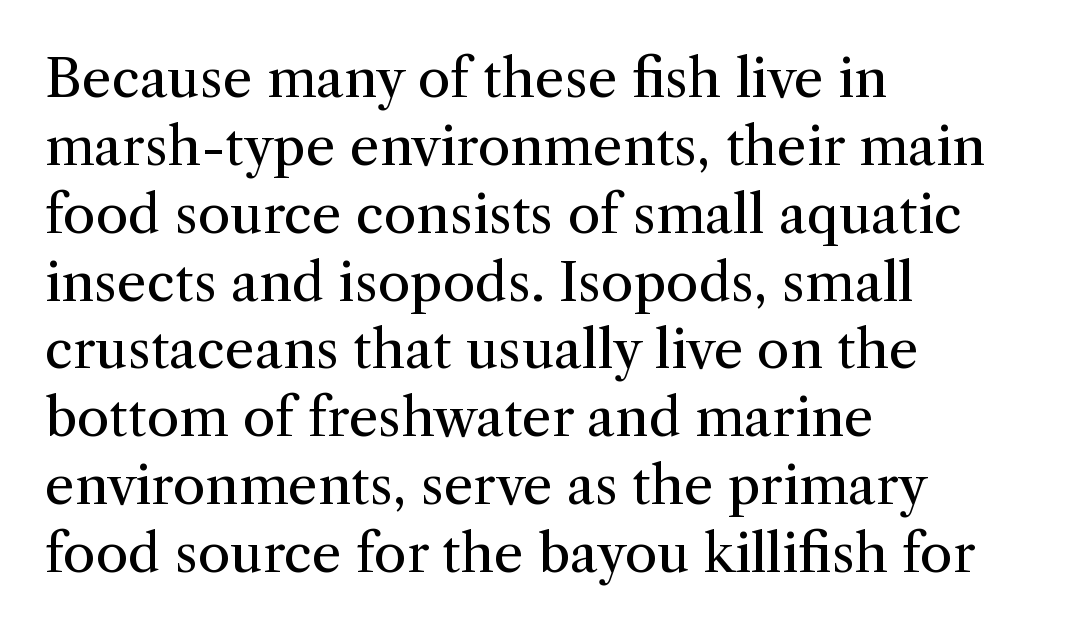
Q: Is the text bold? A: No.
Q: Is the text italic (slanted)? A: No, it is upright.
Q: Is the typeface a serif or a sans-serif typeface? A: Serif.
Q: Is the text underlined? A: No.
Q: How is the paragraph aligned? A: Left-aligned.
Q: Is the spacing between letters normal or unusually wide? A: Normal.
Q: Is the spacing between lines tight, normal or loose? A: Normal.
Q: Width (condensed, normal, or wide)? A: Normal.
Q: Stroke contrast? A: Medium.
Q: x-height? A: Medium.
Q: Monospaced? A: No.
